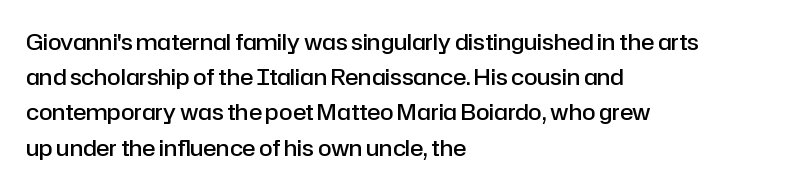
{"italic": "no", "bold": "semi", "underline": "no", "align": "left", "line_spacing": "normal", "line_spacing_ratio": 1.6, "letter_spacing": "normal", "letter_spacing_em": 0.0, "glyph_px": 22}
